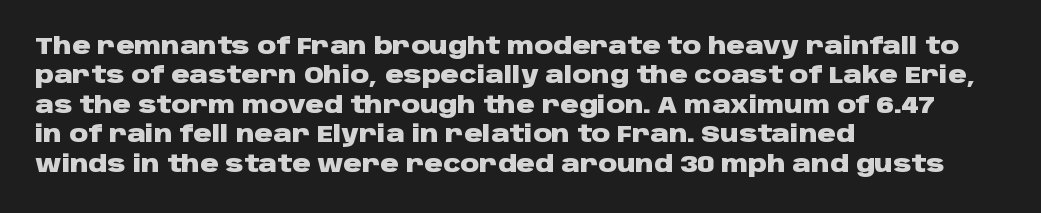
{"italic": "no", "bold": "yes", "underline": "no", "align": "left", "line_spacing": "normal", "line_spacing_ratio": 1.28, "letter_spacing": "normal", "letter_spacing_em": 0.0, "glyph_px": 23}
